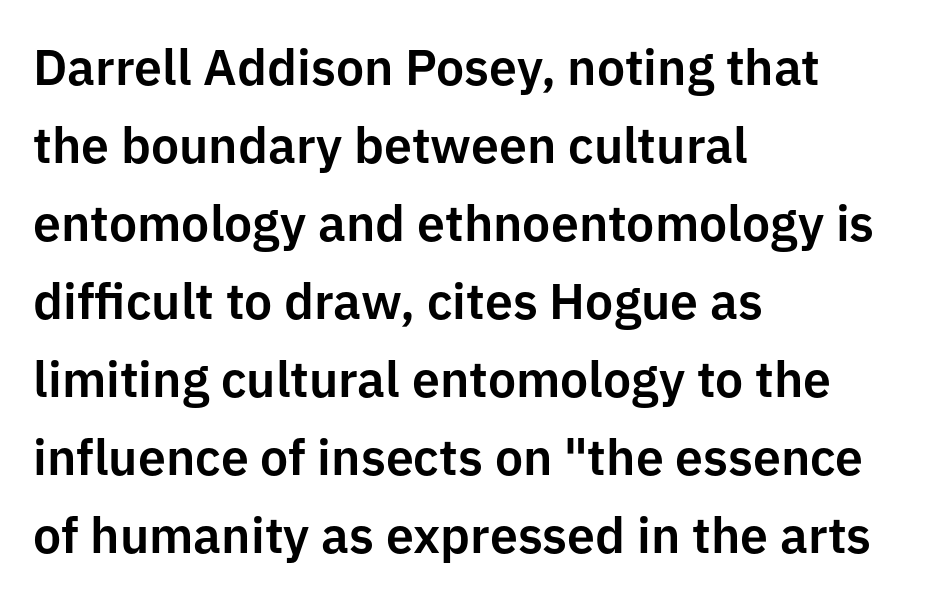
Notice how the passage keeps a crisp vertical edge on the left only. Classification — sans serif. Bare-footed words on every line. If you measured baseline to baseline, you'd find a middling distance. Varying glyph widths throughout — classic text-font behaviour. Tracking value appears to be zero — textbook default spacing.
